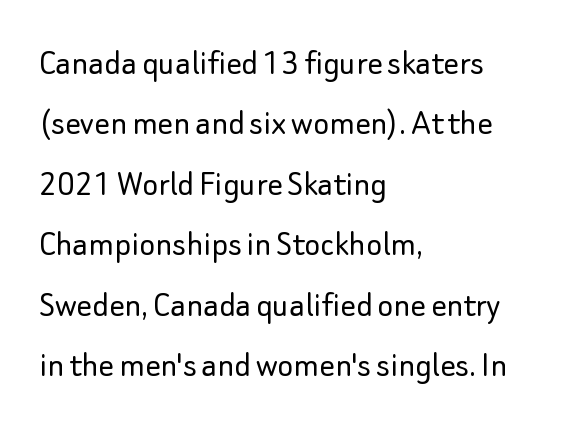
The image shows 38 px light sans-serif type, upright; set left-aligned, normal line spacing (1.59x), normal letter spacing, not underlined; low stroke contrast and a small x-height.
